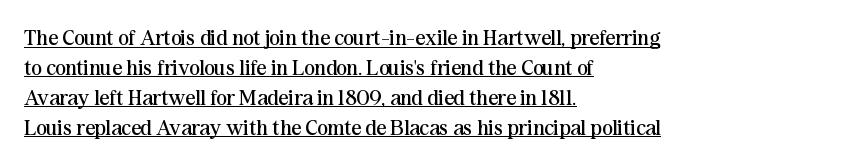
{"italic": "no", "bold": "no", "underline": "yes", "align": "left", "line_spacing": "normal", "line_spacing_ratio": 1.36, "letter_spacing": "normal", "letter_spacing_em": 0.0, "glyph_px": 22}
